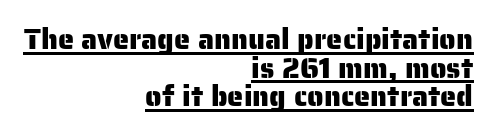
There is no visible air inserted between adjacent glyphs. The letters stand upright; this is a roman face. No feet cap the strokes, marking this as sans-serif type. The text block is weighted toward the right margin, trailing off unevenly leftward. You can see a thin bar hugging the bottom of the glyphs.
